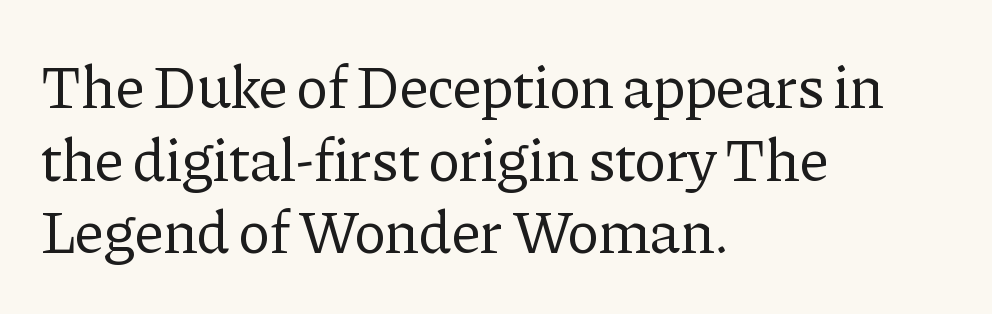
{"serif": "yes", "italic": "no", "bold": "no", "weight": "regular", "width": "normal", "stroke_contrast": "low", "x_height": "medium", "monospaced": "no", "underline": "no", "align": "left", "line_spacing_ratio": 1.21, "letter_spacing": "normal", "letter_spacing_em": 0.0, "glyph_px": 60}
